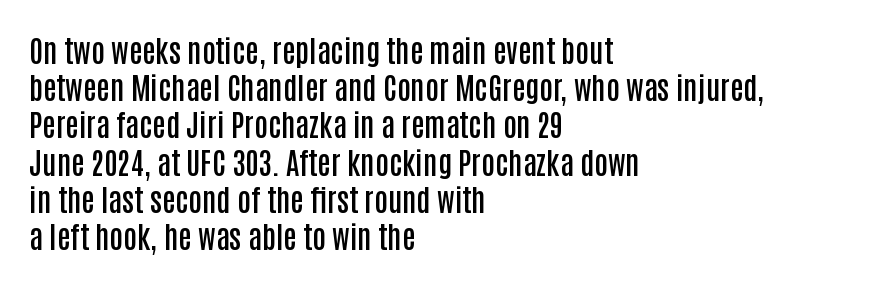
Looks like regular typesetting: each glyph gets only the width it needs. Just letters on the line, the space beneath them empty. The horizontal fit of the characters is conventional and even. Unlike a traditional serif, this face leaves its strokes unadorned. A roman cut, with each character standing at attention.
